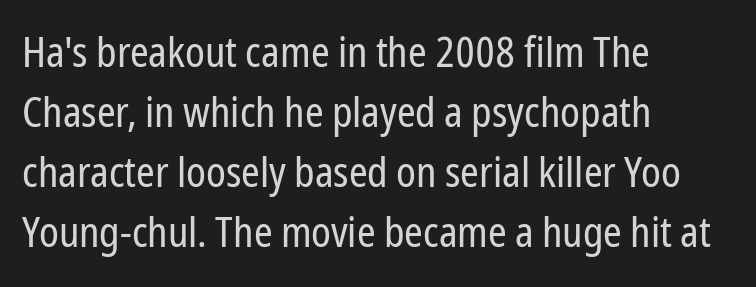
Q: Is the text bold? A: No.
Q: Is the text italic (slanted)? A: No, it is upright.
Q: Is the typeface a serif or a sans-serif typeface? A: Sans-serif.
Q: Is the text underlined? A: No.
Q: How is the paragraph aligned? A: Left-aligned.
Q: Is the spacing between letters normal or unusually wide? A: Normal.
Q: Is the spacing between lines tight, normal or loose? A: Normal.
Q: Width (condensed, normal, or wide)? A: Condensed.
Q: Stroke contrast? A: Low.
Q: x-height? A: Medium.
Q: Monospaced? A: No.
